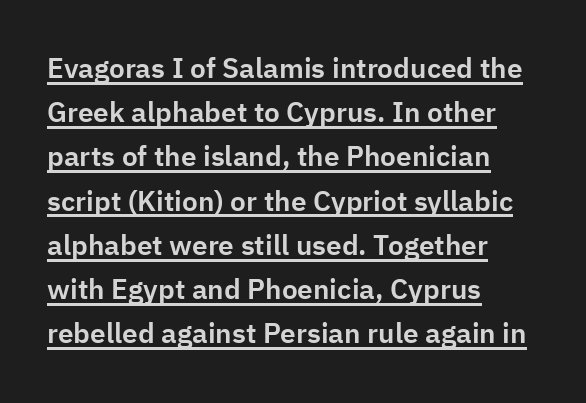
Q: Is the text italic (slanted)? A: No, it is upright.
Q: Is the typeface a serif or a sans-serif typeface? A: Sans-serif.
Q: Is the text underlined? A: Yes.
Q: How is the paragraph aligned? A: Left-aligned.
Q: Is the spacing between letters normal or unusually wide? A: Normal.
Q: Is the spacing between lines tight, normal or loose? A: Normal.
Q: Width (condensed, normal, or wide)? A: Normal.
Q: Stroke contrast? A: Low.
Q: x-height? A: Medium.
Q: Monospaced? A: No.
